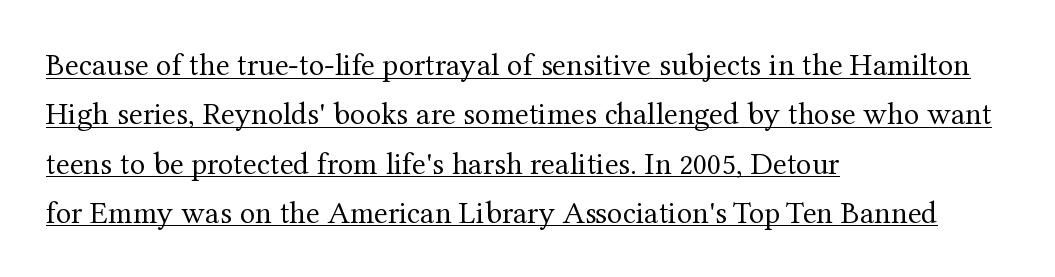
The image shows 32 px regular-weight serif type, upright; set left-aligned, normal line spacing (1.54x), normal letter spacing, underlined; medium stroke contrast and a medium x-height.
